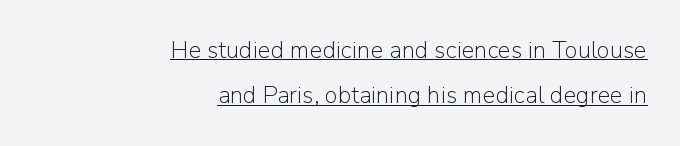
Is the type heavy? It reads as light-to-regular instead. Glance below the letters and you will spot a drawn line. Characters follow at the spacing the type designer built in. The text block is weighted toward the right margin, trailing off unevenly leftward.
